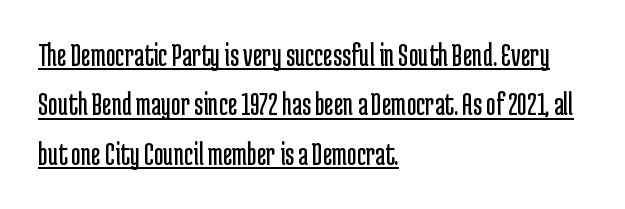
The gaps between neighbouring characters are ordinary and unremarkable. These lines were composed using upright roman letters. These lines are composed in type without serifs. Is there much room between lines? A standard amount, neither cramped nor airy. The weight would be labelled regular, book, light, or lighter still. Line starts are locked; line ends wander.
